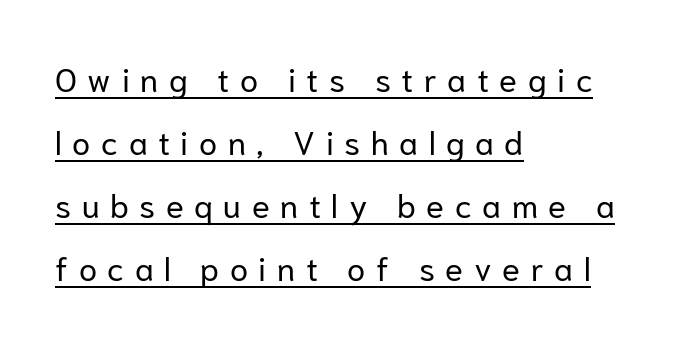
{"serif": "no", "italic": "no", "bold": "no", "weight": "regular", "width": "normal", "stroke_contrast": "low", "x_height": "medium", "monospaced": "no", "underline": "yes", "align": "left", "line_spacing": "loose", "line_spacing_ratio": 1.91, "letter_spacing": "wide", "letter_spacing_em": 0.32, "glyph_px": 33}
